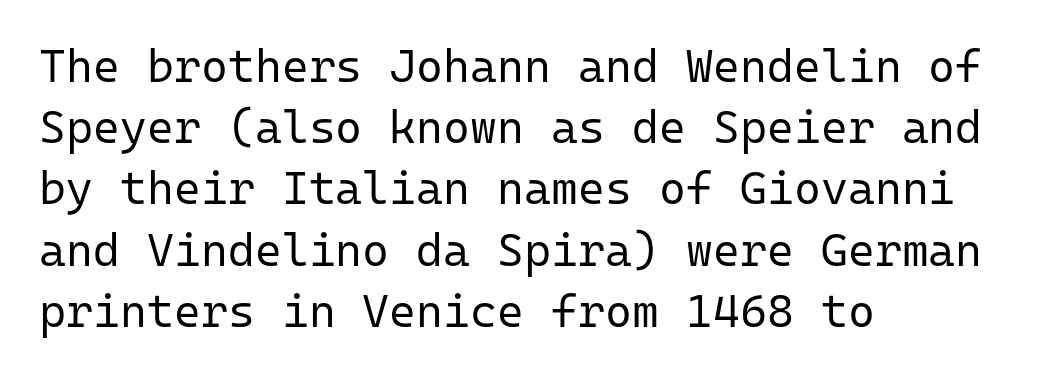
Q: Is the text bold? A: No.
Q: Is the text italic (slanted)? A: No, it is upright.
Q: Is the typeface a serif or a sans-serif typeface? A: Sans-serif.
Q: Is the text underlined? A: No.
Q: How is the paragraph aligned? A: Left-aligned.
Q: Is the spacing between letters normal or unusually wide? A: Normal.
Q: Is the spacing between lines tight, normal or loose? A: Normal.
Q: Width (condensed, normal, or wide)? A: Normal.
Q: Stroke contrast? A: Low.
Q: x-height? A: Medium.
Q: Monospaced? A: Yes.
